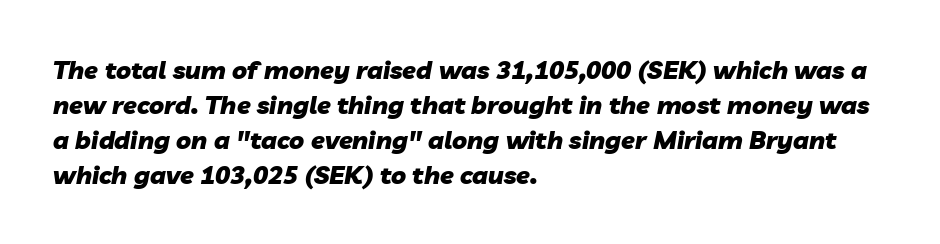
The space directly below the letters is spotless. Layout note: lines flush left. Tracking value appears to be zero — textbook default spacing. Strong, thick strokes mark this as bold type. Whoever set this chose a conventional vertical rhythm.
